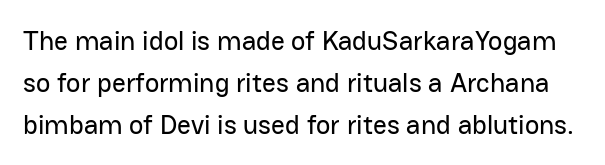
The image shows 27 px text type, upright; set normal line spacing (1.55x), normal letter spacing, not underlined.
